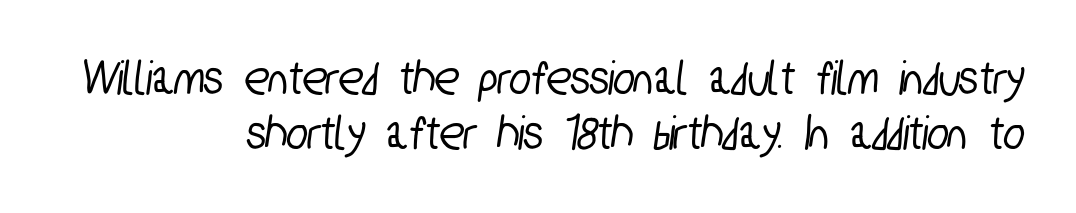
Examine the stroke ends and you'll find no serifs. Words float on clear page, feet unadorned. Whoever set this chose condensed vertical rhythm over breathing room. Inter-character spacing is left at the font's built-in metrics.
